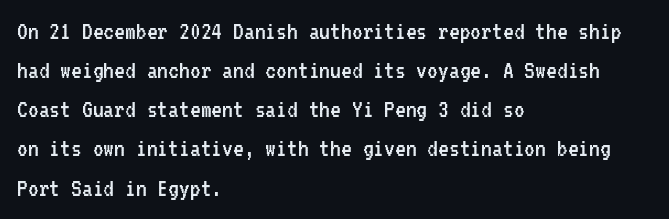
Q: Is the text bold? A: No.
Q: Is the text italic (slanted)? A: No, it is upright.
Q: Is the text underlined? A: No.
Q: How is the paragraph aligned? A: Left-aligned.
Q: Is the spacing between letters normal or unusually wide? A: Normal.
Q: Is the spacing between lines tight, normal or loose? A: Normal.
